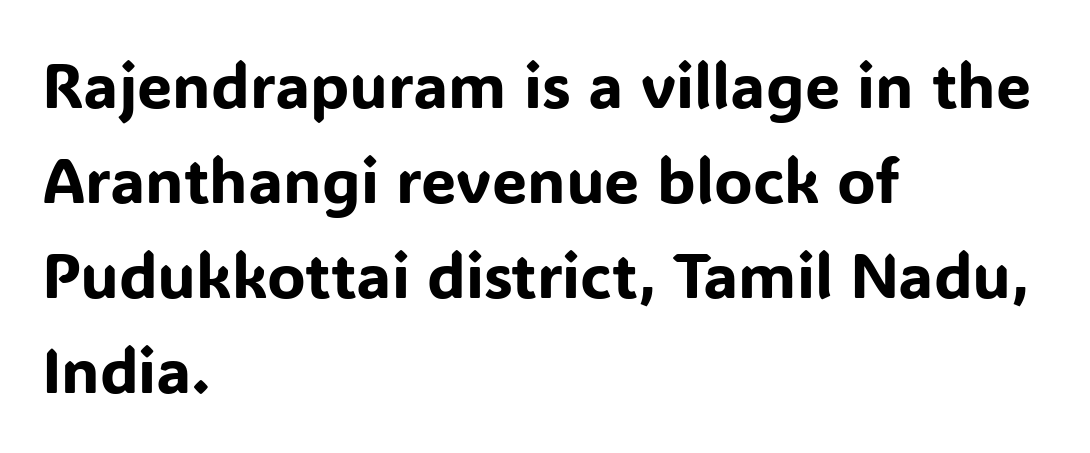
No word sits above an underline. Alignment: flush left. Check where the strokes stop: nothing finishes them off — pure sans. This is the regular roman posture of the typeface.
